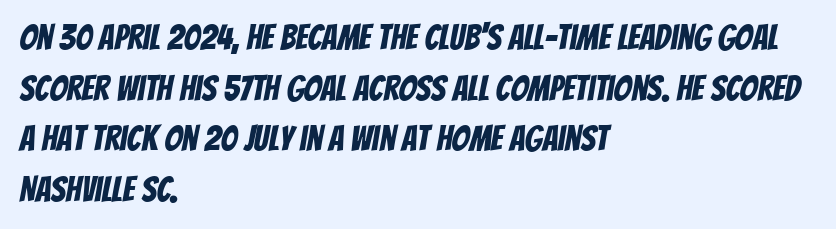
Q: Is the typeface a serif or a sans-serif typeface? A: Sans-serif.
Q: Is the text underlined? A: No.
Q: How is the paragraph aligned? A: Left-aligned.
Q: Is the spacing between letters normal or unusually wide? A: Normal.
Q: Is the spacing between lines tight, normal or loose? A: Normal.
Q: Width (condensed, normal, or wide)? A: Condensed.
Q: Stroke contrast? A: Low.
Q: x-height? A: Large.
Q: Monospaced? A: No.
